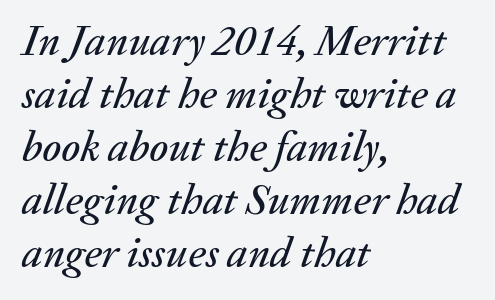
{"italic": "yes", "lean": "right", "slant_degrees": 20, "width": "normal", "stroke_contrast": "medium", "x_height": "medium", "monospaced": "no", "underline": "no", "align": "left", "line_spacing_ratio": 1.23, "letter_spacing": "normal", "letter_spacing_em": 0.0, "glyph_px": 43}
